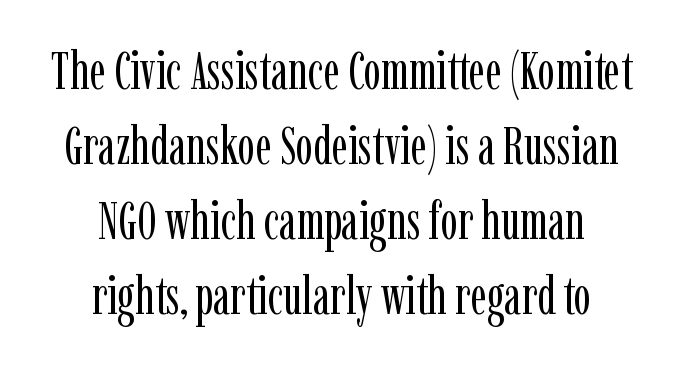
Q: Is the text bold? A: No.
Q: Is the text italic (slanted)? A: No, it is upright.
Q: Is the typeface a serif or a sans-serif typeface? A: Serif.
Q: Is the text underlined? A: No.
Q: How is the paragraph aligned? A: Centered.
Q: Is the spacing between letters normal or unusually wide? A: Normal.
Q: Is the spacing between lines tight, normal or loose? A: Normal.
Q: Width (condensed, normal, or wide)? A: Condensed.
Q: Stroke contrast? A: Low.
Q: x-height? A: Medium.
Q: Monospaced? A: No.
